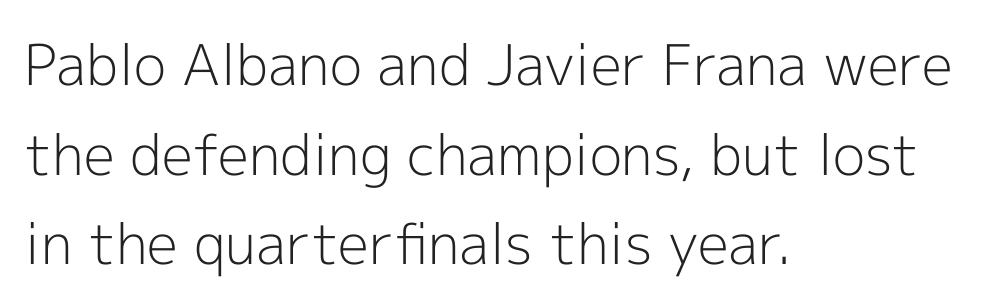
The image shows 56 px light sans-serif type, upright; set left-aligned, normal line spacing (1.6x), normal letter spacing, not underlined; a medium x-height.
